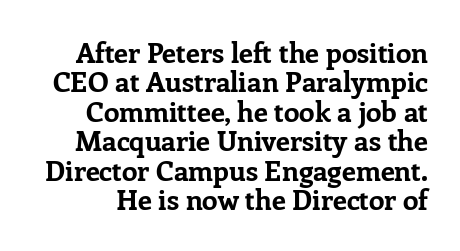
Q: Is the text bold? A: Yes.
Q: Is the text italic (slanted)? A: No, it is upright.
Q: Is the typeface a serif or a sans-serif typeface? A: Serif.
Q: Is the text underlined? A: No.
Q: Is the spacing between letters normal or unusually wide? A: Normal.
Q: Is the spacing between lines tight, normal or loose? A: Tight.
Q: Width (condensed, normal, or wide)? A: Normal.
Q: Stroke contrast? A: Low.
Q: x-height? A: Medium.
Q: Monospaced? A: No.
